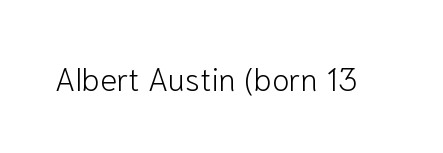
{"serif": "no", "italic": "no", "bold": "no", "weight": "light", "width": "normal", "stroke_contrast": "low", "x_height": "medium", "monospaced": "no", "underline": "no", "letter_spacing": "normal", "letter_spacing_em": 0.0, "glyph_px": 32}
